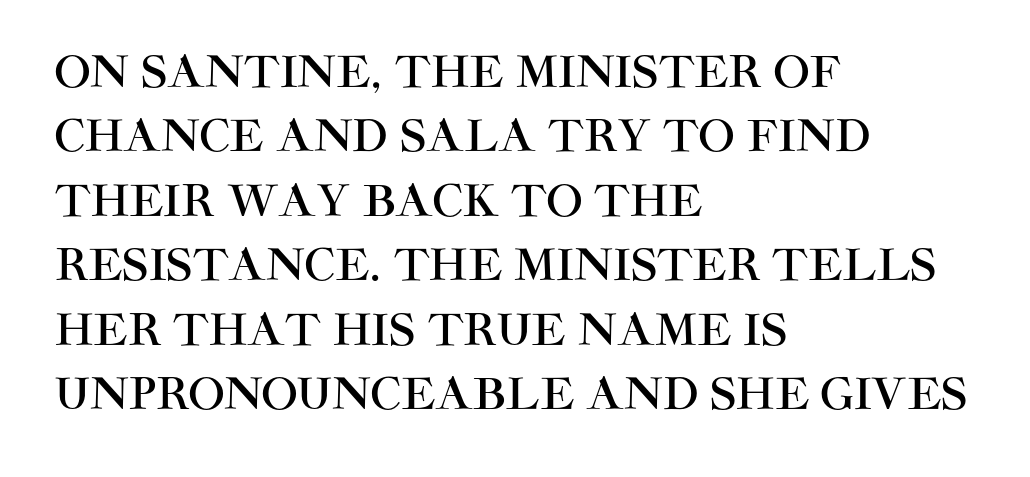
The image shows 43 px sans-serif type, upright; set left-aligned, normal line spacing (1.5x), normal letter spacing, not underlined; high stroke contrast and a large x-height.
